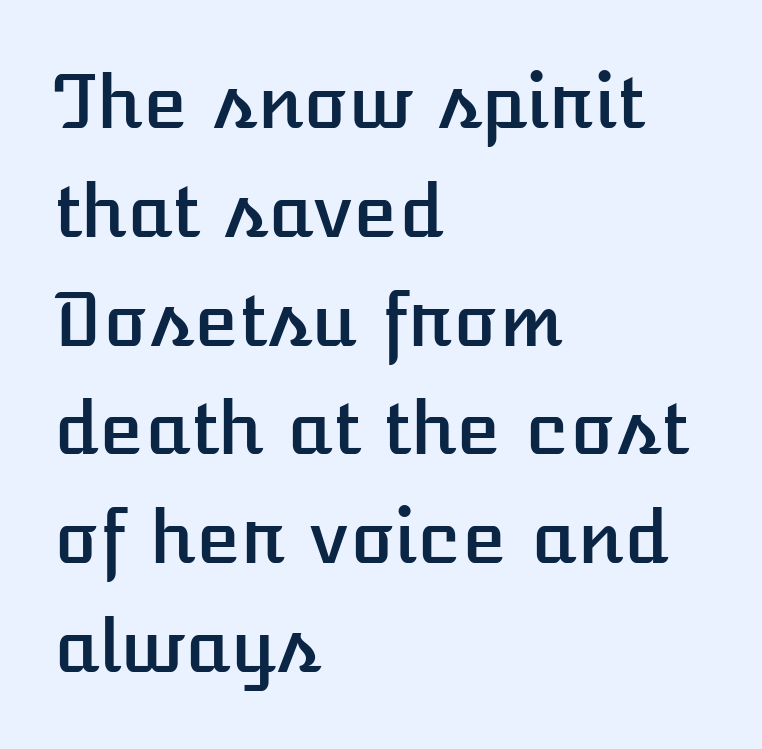
The rendering uses a moderate line-height, typical for paragraphs. No extra tracking has been applied to these lines. Reading down the block, your eye returns to a fixed left position each line. Do the characters align in a grid? No, the font is proportional. The space beneath each line is pristine and unruled. Ascenders rise straight up at ninety degrees.
